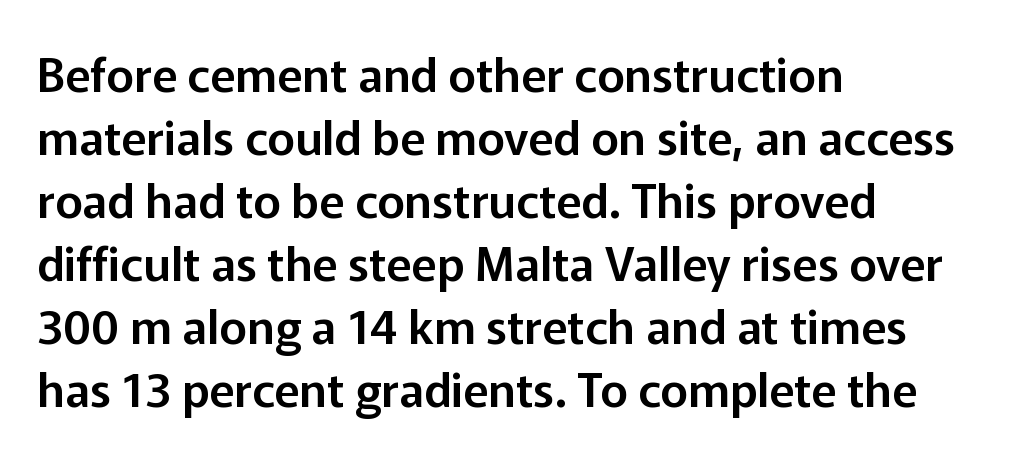
The image shows 47 px sans-serif type, upright; set left-aligned, normal line spacing (1.34x), normal letter spacing, not underlined; low stroke contrast and a medium x-height.
